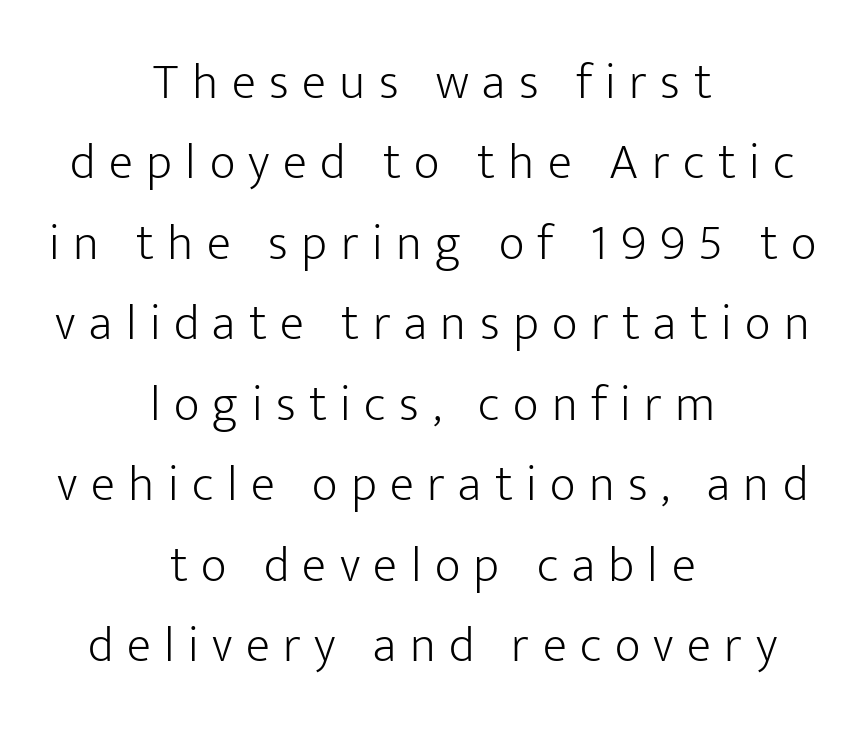
The image shows 50 px light sans-serif type, upright; set centered, normal line spacing (1.61x), unusually wide letter spacing (+0.27 em), not underlined; low stroke contrast and a medium x-height.
